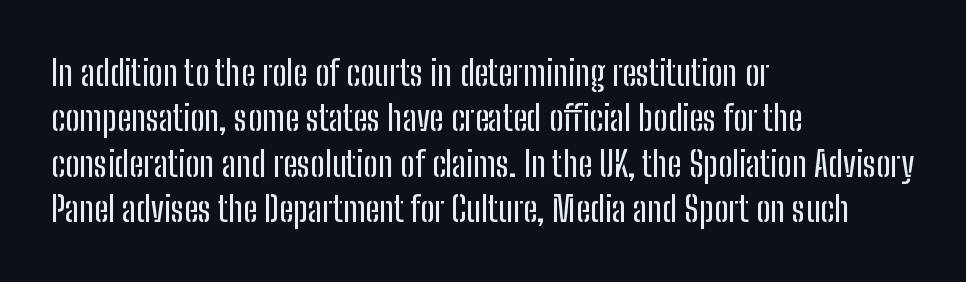
{"serif": "no", "italic": "no", "width": "condensed", "stroke_contrast": "low", "x_height": "medium", "monospaced": "no", "underline": "no", "align": "left", "line_spacing": "normal", "line_spacing_ratio": 1.3, "letter_spacing": "normal", "letter_spacing_em": 0.0, "glyph_px": 35}
